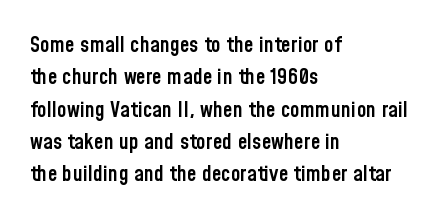
The image shows 22 px text type, upright; set left-aligned, normal line spacing (1.47x), normal letter spacing, not underlined.
